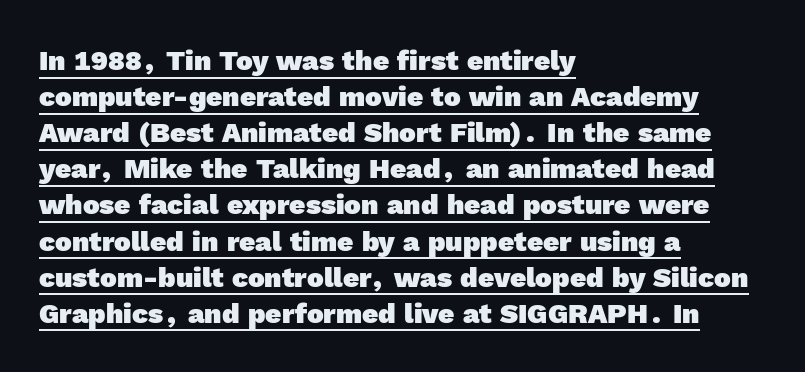
The image shows 28 px heavy sans-serif type; set left-aligned, normal line spacing (1.29x), normal letter spacing, underlined; a medium x-height.
